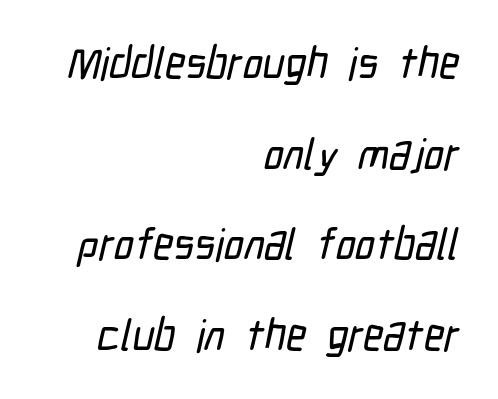
The letters carry no serifs — their stems end cleanly without finishing strokes. What's the leading like? Stretched, with rows far apart. This sample is right-justified, so line beginnings fall wherever the words allow. Decoration check: the copy has no underline.
